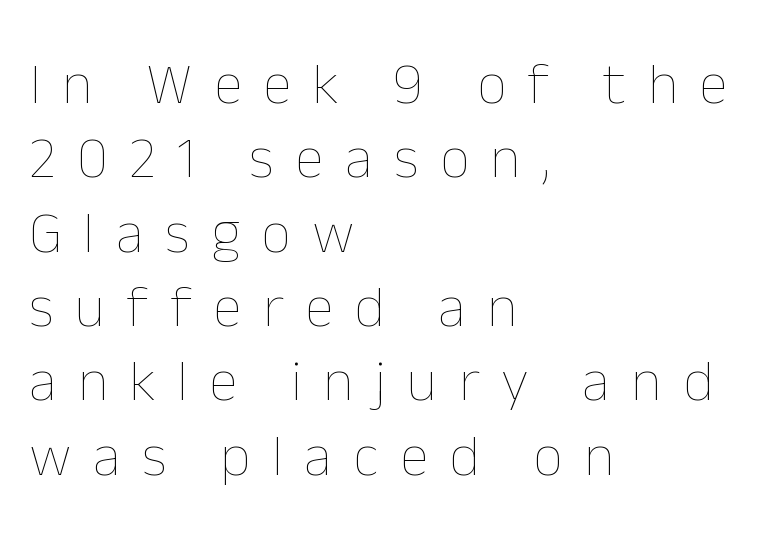
The image shows 59 px thin type, upright; set left-aligned, normal line spacing (1.26x), unusually wide letter spacing (+0.36 em), not underlined; low stroke contrast and a medium x-height.
